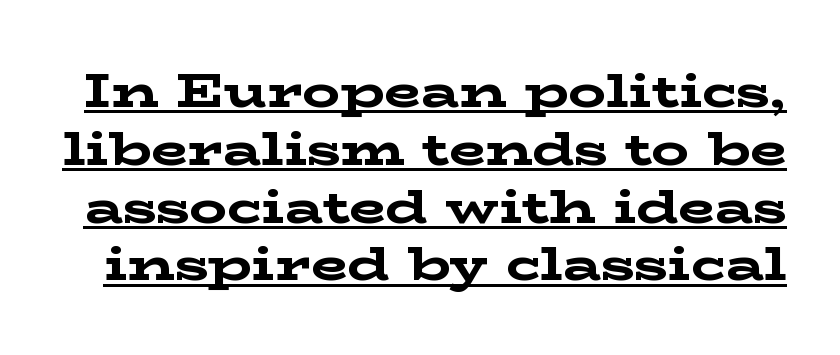
The letters sit at their default tracking, neither squeezed nor spread. Honestly, the underline is the first thing you notice here. The font's upright variant was chosen for this text. Are there feet on the stems? There are — it's a serif.
